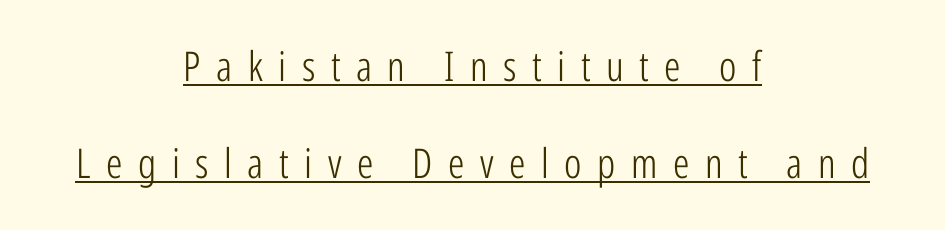
Honestly, the letter spacing is so wide it's the main thing you notice. The designer went with a sans here, leaving each stem footless. Is there an underline? Yes — a line sits under the letters. Is this a fixed-width face? No — the glyphs have proportional, varying widths.
